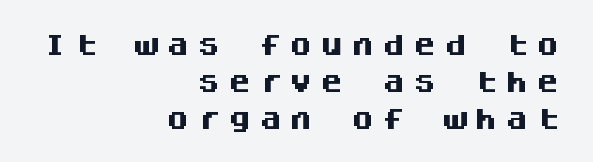
Q: Is the text bold? A: Yes.
Q: Is the text italic (slanted)? A: No, it is upright.
Q: Is the text underlined? A: No.
Q: How is the paragraph aligned? A: Right-aligned.
Q: Is the spacing between letters normal or unusually wide? A: Unusually wide.
Q: Is the spacing between lines tight, normal or loose? A: Normal.
